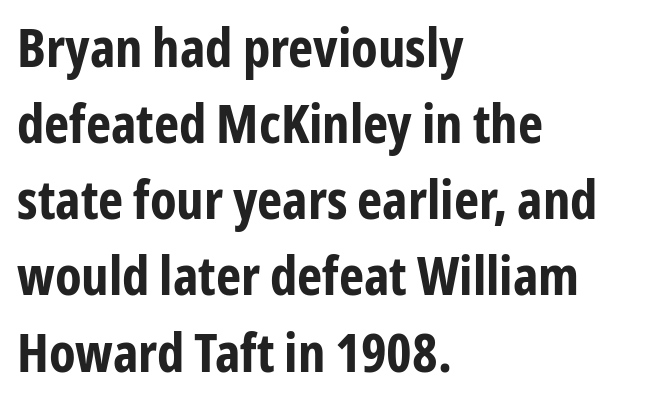
{"serif": "no", "italic": "no", "bold": "yes", "weight": "bold", "width": "condensed", "stroke_contrast": "low", "x_height": "medium", "monospaced": "no", "underline": "no", "align": "left", "line_spacing": "normal", "line_spacing_ratio": 1.41, "letter_spacing": "normal", "letter_spacing_em": 0.0, "glyph_px": 54}
